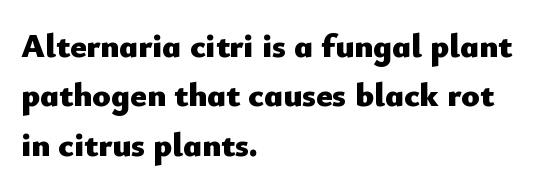
Notice how descenders clear the ascenders below comfortably — that's standard leading. Stroke terminals: plain, sans-serif. In terms of letterspacing, this is plain default setting. Only glyphs here, with clear space below each row.
